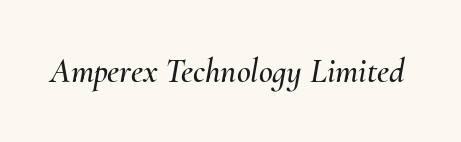
Look at the tracking — it's just the regular setting, nothing added. Proportional: the letters do not fall into vertical columns. Posture: slanted. Descenders are the only things crossing below the line.
